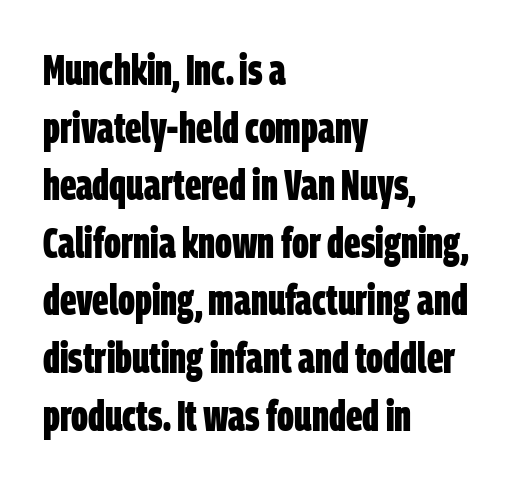
Between one letter and the next there's only the usual sliver of space. What kind of face is this? One without serifs — a sans. Notice how thick the strokes are: this is what a full bold looks like. The designer left line spacing at the default. Check under the words: just untouched page. The face used here is proportionally spaced, like ordinary book or web type.
